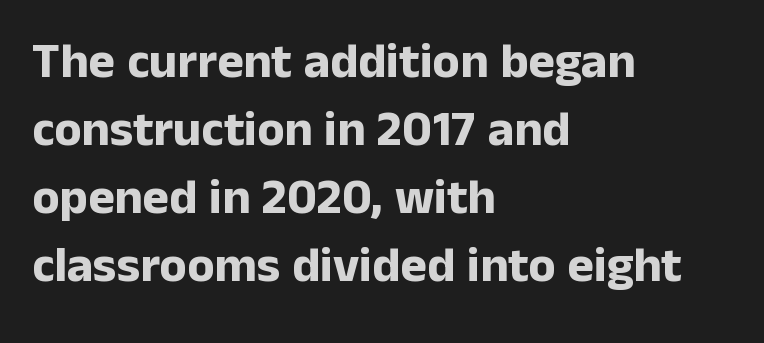
Visually the block forms a straight wall on the left and a jagged coastline on the right. The typesetting leans heavy: a genuine bold. Rendered with straight, roman letterforms. These lines are rendered in a variable-pitch font.
